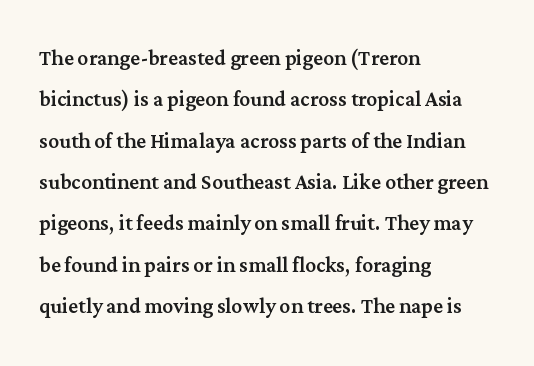
The image shows 27 px text type, upright; set left-aligned, normal line spacing (1.53x), normal letter spacing, not underlined.
